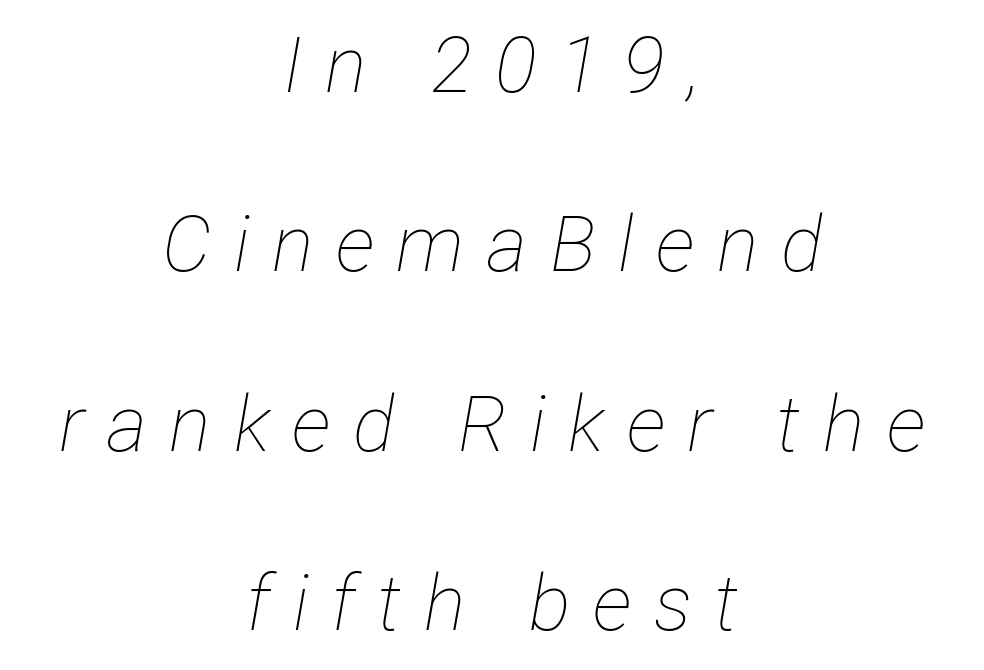
No letter is thick-stroked: the sample isn't bold. The lines are spread far apart with generous leading. The paragraph has two soft edges and a firm central axis. The baseline area is clear. The lettering tilts uniformly, giving the passage an italic look.
